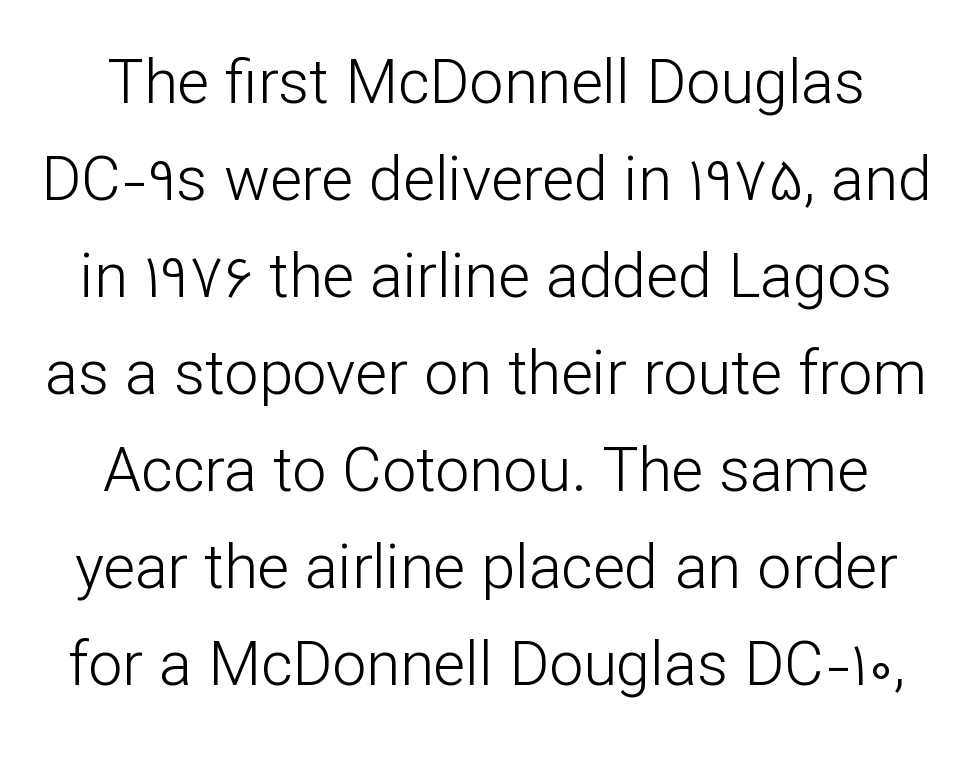
Q: Is the text bold? A: No.
Q: Is the text italic (slanted)? A: No, it is upright.
Q: Is the typeface a serif or a sans-serif typeface? A: Sans-serif.
Q: Is the text underlined? A: No.
Q: Is the spacing between letters normal or unusually wide? A: Normal.
Q: Is the spacing between lines tight, normal or loose? A: Normal.
Q: Width (condensed, normal, or wide)? A: Normal.
Q: Stroke contrast? A: Low.
Q: x-height? A: Medium.
Q: Monospaced? A: No.
